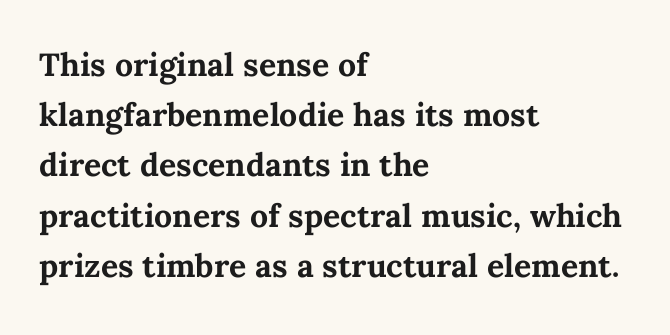
The baseline area is clear. In terms of letterspacing, this is plain default setting. Notice how the stems are strictly vertical — no italics here. Leading matches the norm, producing a regular column. Varying glyph widths throughout — classic text-font behaviour.
